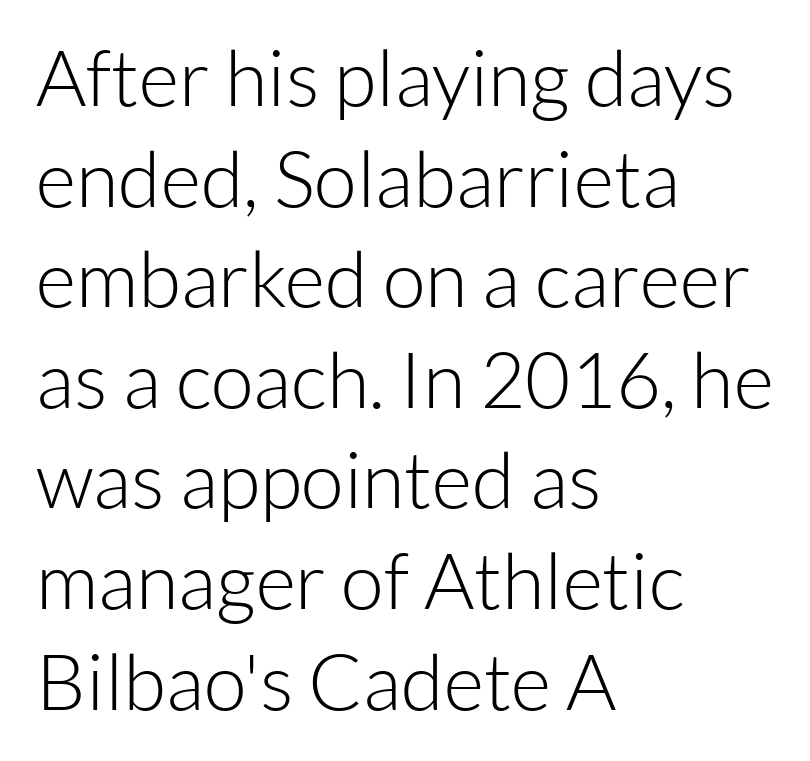
Q: Is the text bold? A: No.
Q: Is the text italic (slanted)? A: No, it is upright.
Q: Is the typeface a serif or a sans-serif typeface? A: Sans-serif.
Q: Is the text underlined? A: No.
Q: How is the paragraph aligned? A: Left-aligned.
Q: Is the spacing between letters normal or unusually wide? A: Normal.
Q: Is the spacing between lines tight, normal or loose? A: Normal.
Q: Width (condensed, normal, or wide)? A: Normal.
Q: Stroke contrast? A: Low.
Q: x-height? A: Medium.
Q: Monospaced? A: No.
